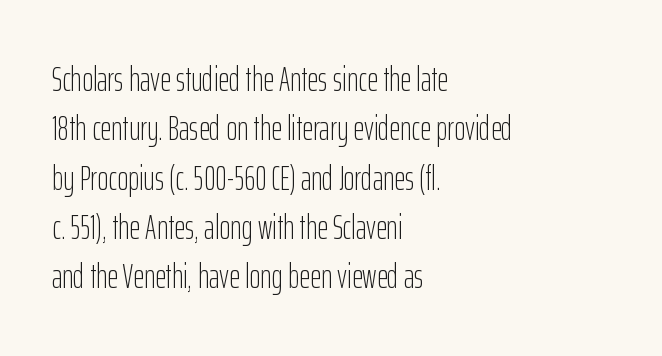
{"serif": "no", "italic": "no", "bold": "no", "weight": "light", "width": "condensed", "stroke_contrast": "low", "x_height": "medium", "monospaced": "no", "underline": "no", "align": "left", "line_spacing": "normal", "line_spacing_ratio": 1.45, "letter_spacing": "normal", "letter_spacing_em": 0.0, "glyph_px": 34}
